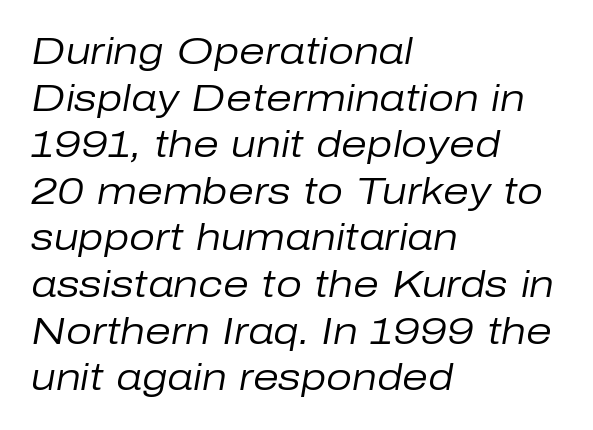
{"italic": "yes", "lean": "right", "slant_degrees": 10, "bold": "no", "weight": "regular", "width": "normal", "stroke_contrast": "low", "x_height": "medium", "monospaced": "no", "underline": "no", "align": "left", "line_spacing": "normal", "line_spacing_ratio": 1.26, "letter_spacing": "normal", "letter_spacing_em": 0.0, "glyph_px": 37}
